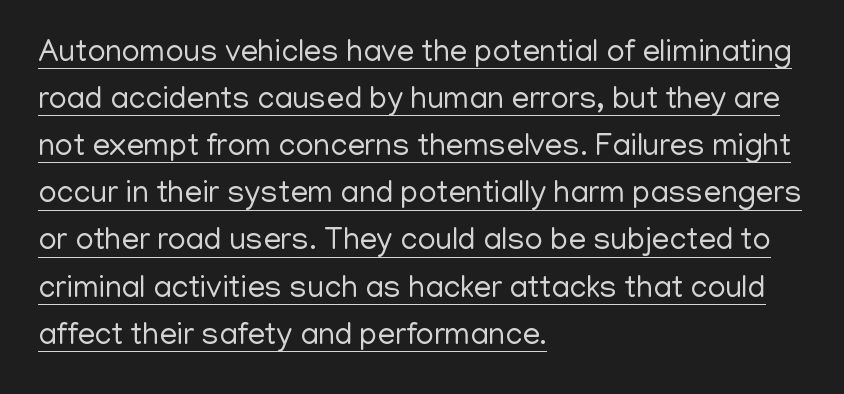
{"serif": "no", "italic": "no", "bold": "no", "weight": "regular", "width": "normal", "stroke_contrast": "low", "x_height": "medium", "monospaced": "no", "underline": "yes", "align": "left", "line_spacing": "normal", "line_spacing_ratio": 1.52, "letter_spacing": "normal", "letter_spacing_em": 0.0, "glyph_px": 31}
